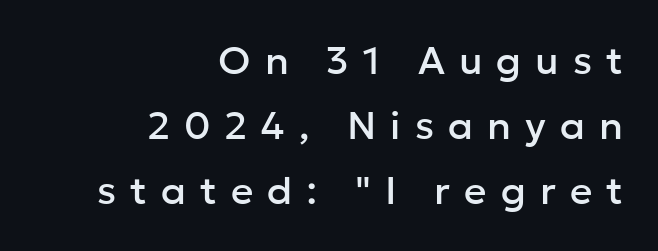
Compared with typical paragraphs, the rows here are spaced about the same. In terms of posture, this sample is upright. The face used here is proportionally spaced, like ordinary book or web type. The tracking reads as deliberately expanded to a designer's eye. Type without underlining.
